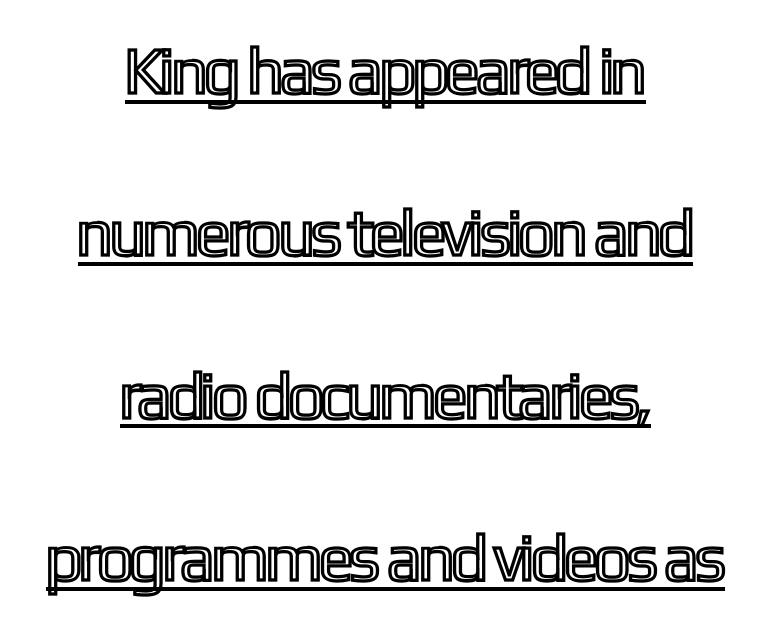
{"italic": "no", "width": "condensed", "x_height": "medium", "monospaced": "no", "underline": "yes", "align": "center", "line_spacing": "loose", "line_spacing_ratio": 2.46, "letter_spacing": "normal", "letter_spacing_em": 0.0, "glyph_px": 66}
